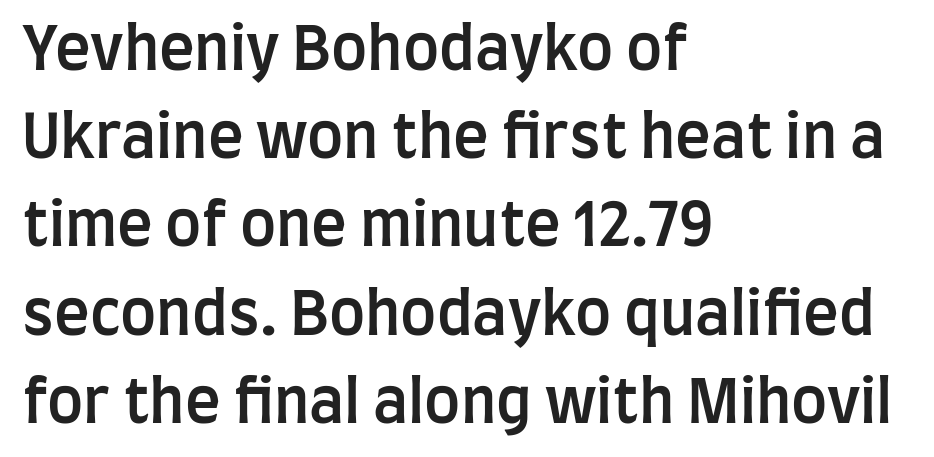
The image shows 60 px semibold, condensed sans-serif type, upright; set left-aligned, normal line spacing (1.47x), normal letter spacing, not underlined; low stroke contrast and a large x-height.
